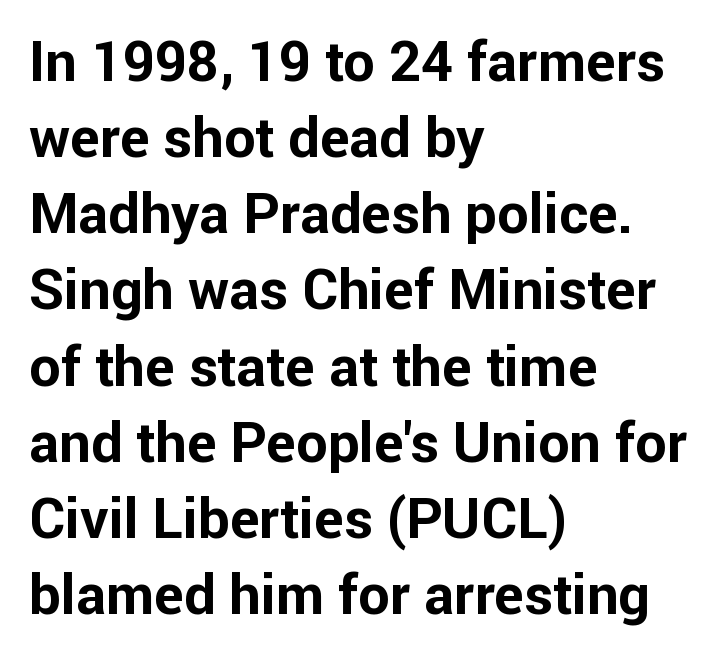
The rows are spaced the way most documents space them. Upright lettering throughout. You could call the tracking neutral — neither tight nor loose. The rag falls on the right side of this text block. Stroke terminals: plain, sans-serif.
